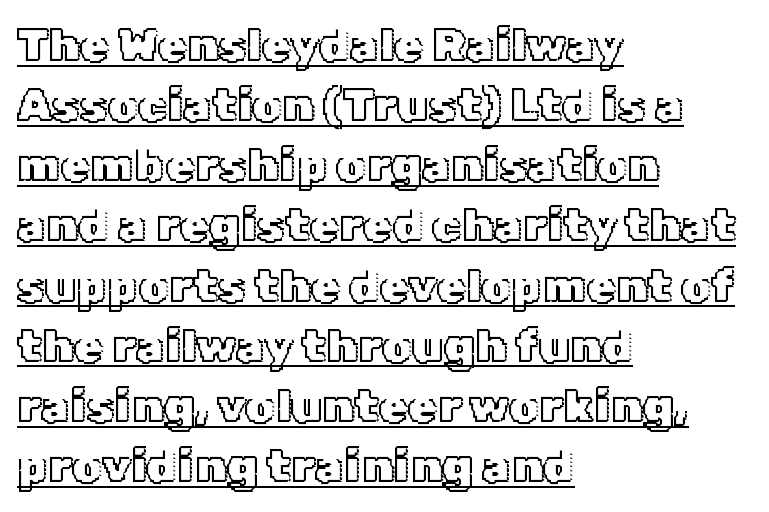
The image shows 47 px text type, upright; set left-aligned, normal line spacing (1.28x), normal letter spacing, underlined; a medium x-height.
